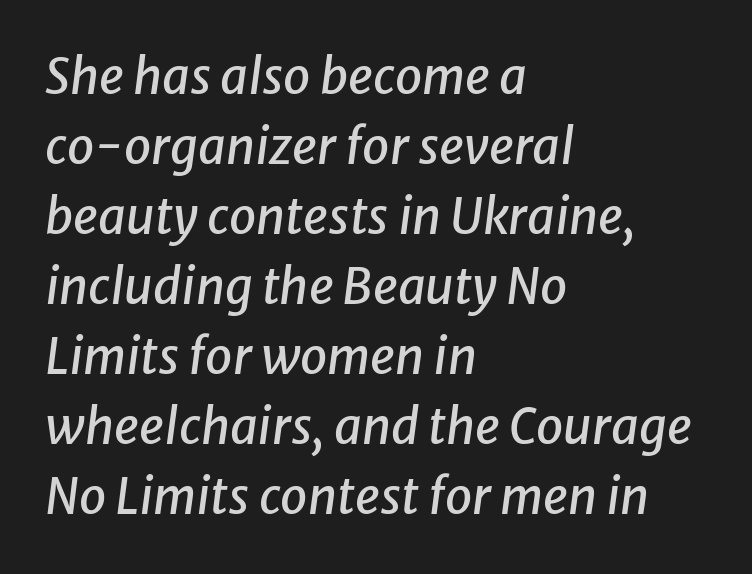
{"italic": "yes", "lean": "right", "slant_degrees": 8, "width": "normal", "stroke_contrast": "low", "x_height": "medium", "monospaced": "no", "underline": "no", "align": "left", "line_spacing": "normal", "line_spacing_ratio": 1.43, "letter_spacing": "normal", "letter_spacing_em": 0.0, "glyph_px": 49}
